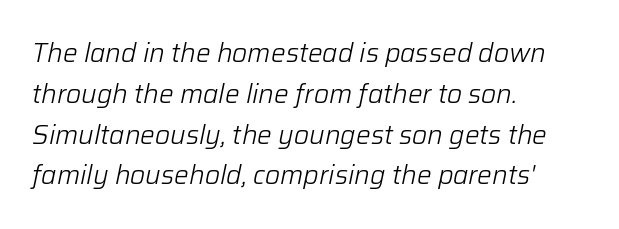
Nobody drew a line under any word here. Casual observation: everything's shoved over to the left. This sample keeps an unexceptional amount of space between lines. Look at the tracking — it's just the regular setting, nothing added. Compared with ordinary roman type, these characters are visibly tilted.
